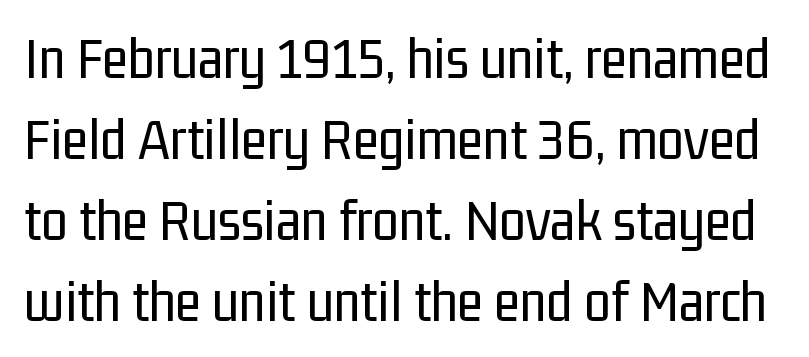
The gaps between neighbouring characters are ordinary and unremarkable. In terms of leading, this rendering sits right in the middle. Each letter keeps its own natural width here, so spacing adapts to shape. Words float on clear page, feet unadorned. The letters stand upright; this is a roman face. Ink coverage per letter is moderate at most.
